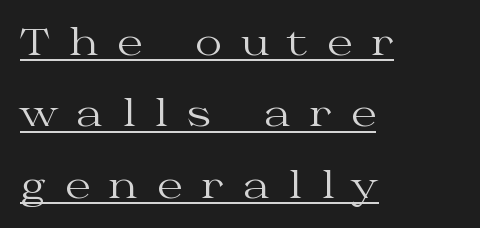
{"serif": "yes", "italic": "no", "bold": "no", "weight": "regular", "width": "wide", "stroke_contrast": "medium", "x_height": "medium", "monospaced": "no", "underline": "yes", "align": "left", "line_spacing": "loose", "line_spacing_ratio": 1.93, "letter_spacing": "wide", "letter_spacing_em": 0.5, "glyph_px": 37}
